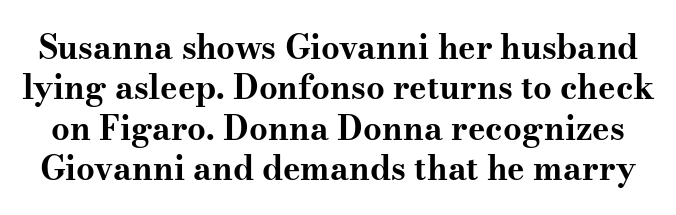
Q: Is the text bold? A: Yes.
Q: Is the text italic (slanted)? A: No, it is upright.
Q: Is the typeface a serif or a sans-serif typeface? A: Serif.
Q: Is the text underlined? A: No.
Q: Is the spacing between letters normal or unusually wide? A: Normal.
Q: Width (condensed, normal, or wide)? A: Wide.
Q: Stroke contrast? A: Medium.
Q: x-height? A: Small.
Q: Monospaced? A: No.
